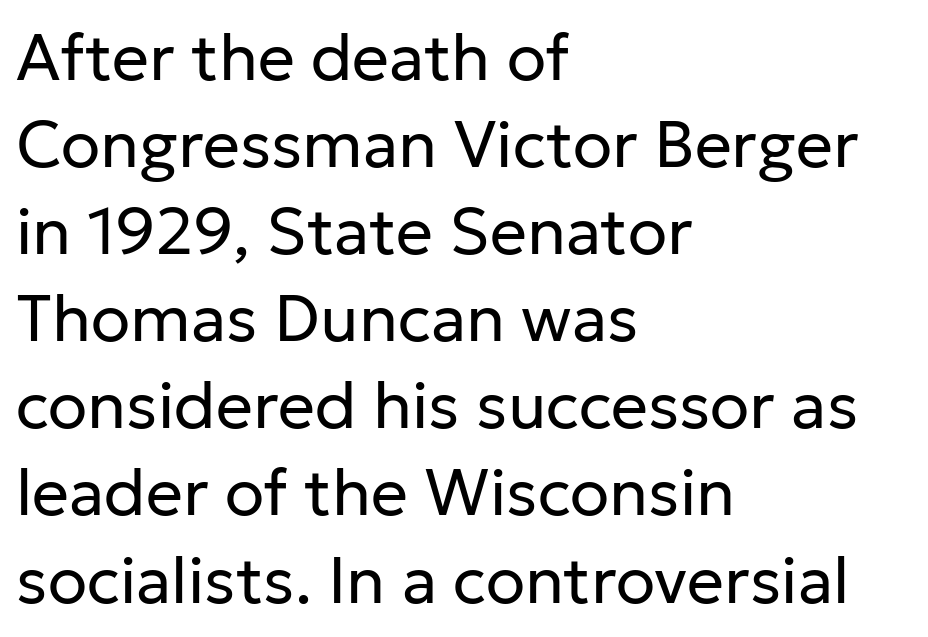
Q: Is the text bold? A: No.
Q: Is the text italic (slanted)? A: No, it is upright.
Q: Is the typeface a serif or a sans-serif typeface? A: Sans-serif.
Q: Is the text underlined? A: No.
Q: How is the paragraph aligned? A: Left-aligned.
Q: Is the spacing between letters normal or unusually wide? A: Normal.
Q: Is the spacing between lines tight, normal or loose? A: Normal.
Q: Width (condensed, normal, or wide)? A: Normal.
Q: Stroke contrast? A: Low.
Q: x-height? A: Medium.
Q: Monospaced? A: No.
